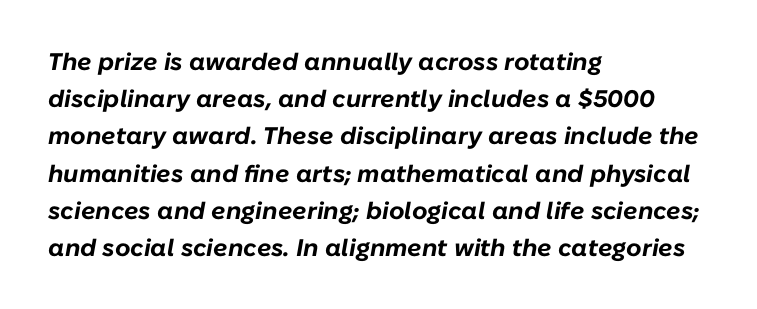
Notice how descenders clear the ascenders below comfortably — that's standard leading. Spacing between characters is what you'd get straight out of the box. Bare-footed words on every line. The letters are bold, with thick, heavy strokes. Slant detected: the letters are inclined.
